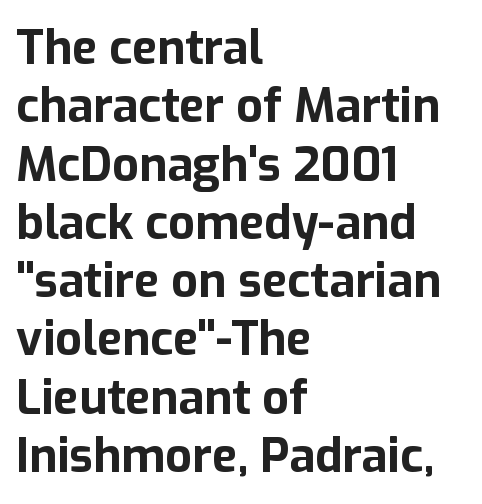
Q: Is the text bold? A: Yes.
Q: Is the text italic (slanted)? A: No, it is upright.
Q: Is the typeface a serif or a sans-serif typeface? A: Sans-serif.
Q: Is the text underlined? A: No.
Q: How is the paragraph aligned? A: Left-aligned.
Q: Is the spacing between letters normal or unusually wide? A: Normal.
Q: Width (condensed, normal, or wide)? A: Normal.
Q: Stroke contrast? A: Low.
Q: x-height? A: Medium.
Q: Monospaced? A: No.
